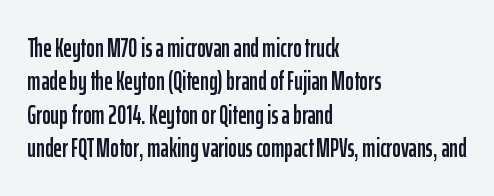
Beneath every word, the page is bare. Evenly set lines give the paragraph a standard silhouette. The compositor pushed each line to the left boundary. Spacing between characters is what you'd get straight out of the box. When letters stand straight like this, we call the style roman or upright.
